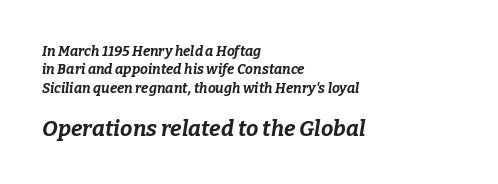
Q: Is the text bold? A: Yes.
Q: Is the text italic (slanted)? A: Yes, it leans right by about 9 degrees.
Q: Is the text underlined? A: No.
Q: How is the paragraph aligned? A: Left-aligned.
Q: Is the spacing between letters normal or unusually wide? A: Normal.
Q: Is the spacing between lines tight, normal or loose? A: Normal.
Q: Which block of text is set in a larger size, the first (top) or the second (bottom)? A: The second (bottom) one.
